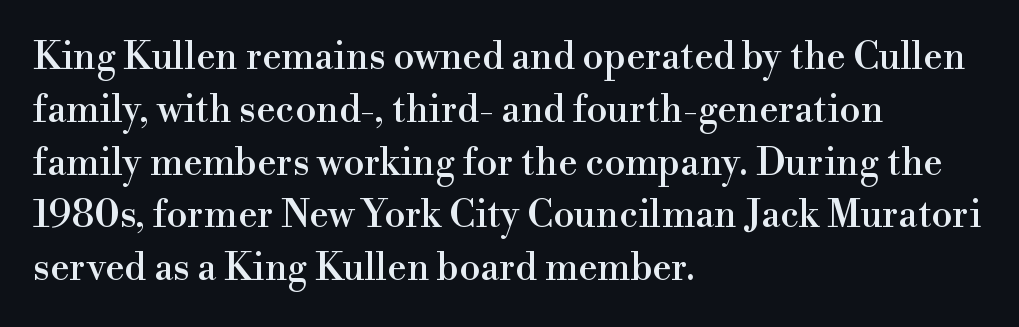
Is this a sans? No — the strokes have serifs. Looks like regular typesetting: each glyph gets only the width it needs. Successive baselines arrive at the customary interval. Characters follow at the spacing the type designer built in.
